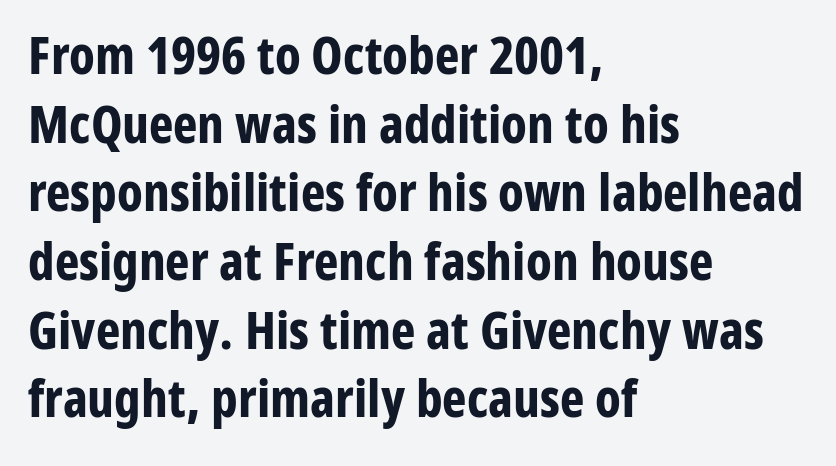
Every stem runs plumb, perpendicular to the baseline. Each word holds together tightly as a unit, with standard inter-letter gaps. Nothing sits at the stroke ends, so this counts as sans-serif. Leading matches the norm, producing a regular column. Horizontally, the lines are justified to the leading edge only. Do the characters align in a grid? No, the font is proportional.
